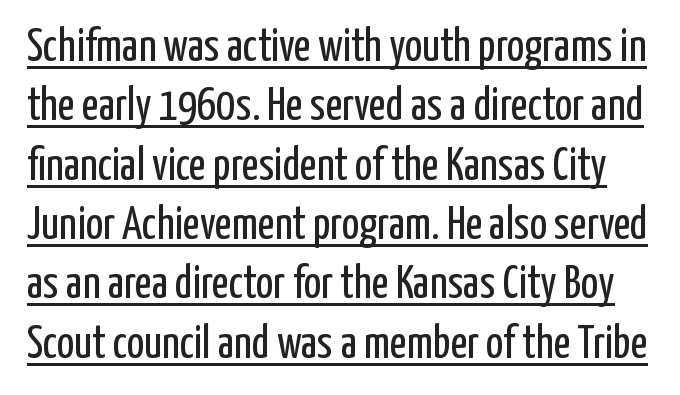
Q: Is the text bold? A: No.
Q: Is the text italic (slanted)? A: No, it is upright.
Q: Is the typeface a serif or a sans-serif typeface? A: Sans-serif.
Q: Is the text underlined? A: Yes.
Q: Is the spacing between letters normal or unusually wide? A: Normal.
Q: Is the spacing between lines tight, normal or loose? A: Normal.
Q: Width (condensed, normal, or wide)? A: Condensed.
Q: Stroke contrast? A: Low.
Q: x-height? A: Medium.
Q: Monospaced? A: No.
